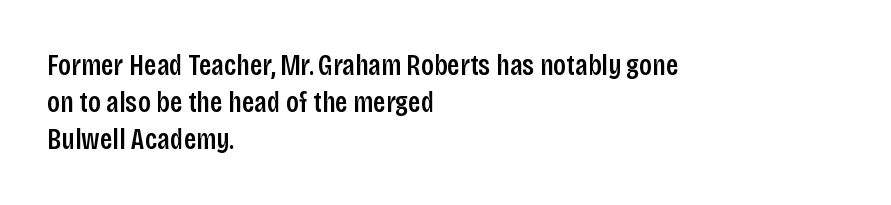
Q: Is the text bold? A: Semi-bold.
Q: Is the text italic (slanted)? A: No, it is upright.
Q: Is the typeface a serif or a sans-serif typeface? A: Sans-serif.
Q: Is the text underlined? A: No.
Q: How is the paragraph aligned? A: Left-aligned.
Q: Is the spacing between letters normal or unusually wide? A: Normal.
Q: Width (condensed, normal, or wide)? A: Condensed.
Q: Stroke contrast? A: Low.
Q: x-height? A: Large.
Q: Monospaced? A: No.
